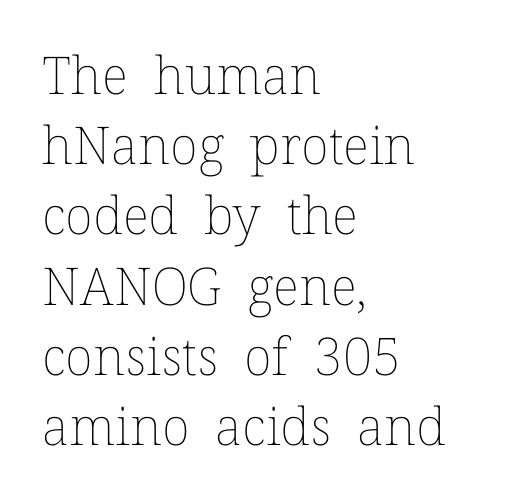
The image shows 52 px thin type, upright; set left-aligned, normal line spacing (1.35x), normal letter spacing, not underlined; low stroke contrast and a medium x-height.
